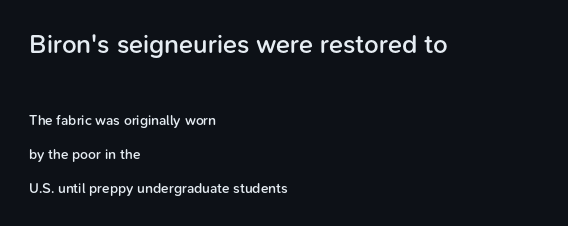
The image shows 26 px text type, upright; set left-aligned, loose line spacing (2.41x), normal letter spacing, not underlined; the first (top) block is 1.86x larger.
